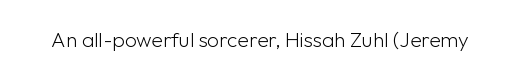
Q: Is the text bold? A: No.
Q: Is the text italic (slanted)? A: No, it is upright.
Q: Is the text underlined? A: No.
Q: Is the spacing between letters normal or unusually wide? A: Normal.
